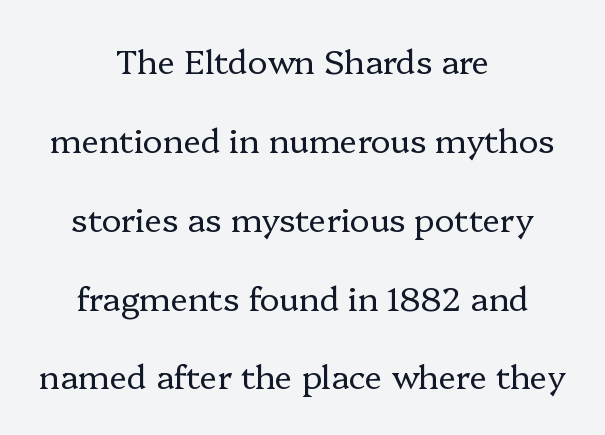
The image shows 33 px regular-weight serif type, upright; set centered, loose line spacing (2.39x), normal letter spacing, not underlined; low stroke contrast and a medium x-height.
